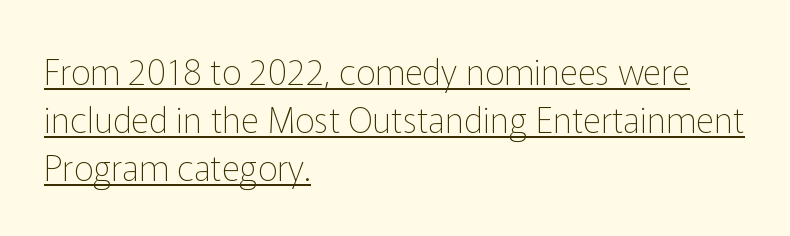
The image shows 35 px thin sans-serif type, upright; set left-aligned, normal line spacing (1.37x), normal letter spacing, underlined; low stroke contrast and a medium x-height.
